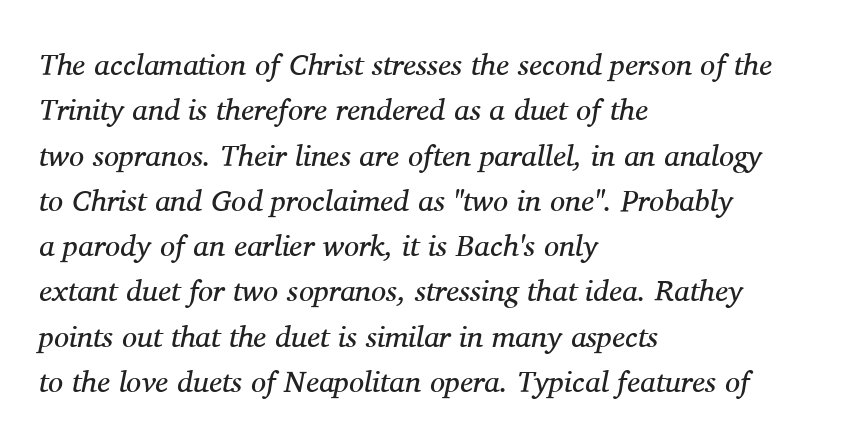
Tracking value appears to be zero — textbook default spacing. What's the leading like? Ordinary, nothing unusual. Unmarked baselines from the first word to the last. Each letter keeps its own natural width here, so spacing adapts to shape.
